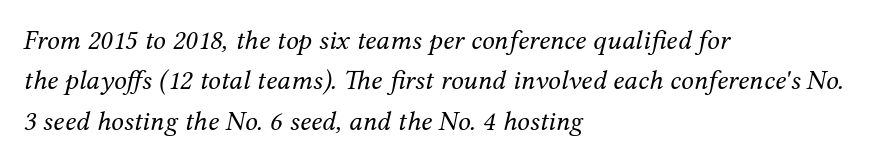
The image shows 28 px regular-weight serif type, italic (leaning right); set left-aligned, normal line spacing (1.44x), normal letter spacing, not underlined; medium stroke contrast and a medium x-height.
